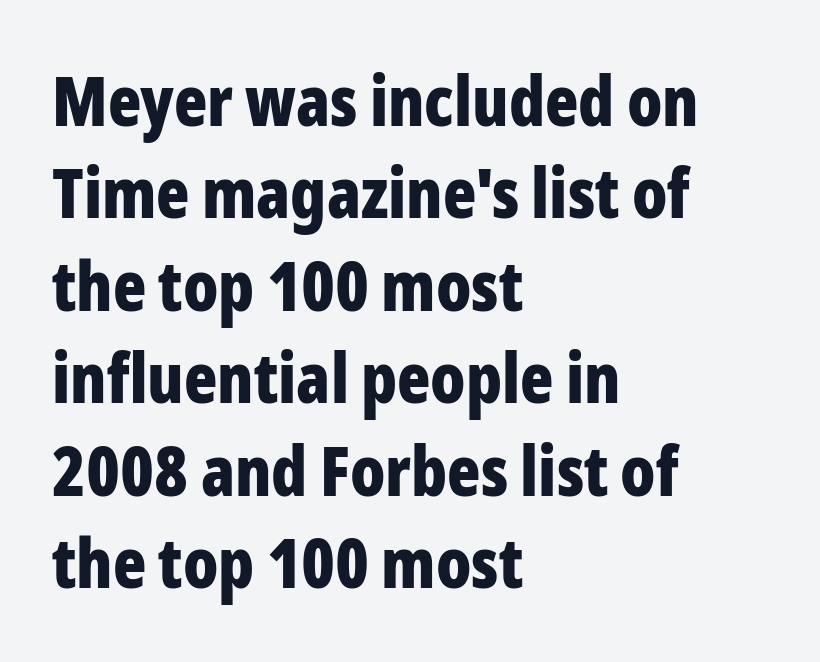
{"serif": "no", "italic": "no", "bold": "yes", "weight": "bold", "width": "condensed", "stroke_contrast": "low", "x_height": "medium", "monospaced": "no", "underline": "no", "align": "left", "line_spacing": "normal", "line_spacing_ratio": 1.34, "letter_spacing": "normal", "letter_spacing_em": 0.0, "glyph_px": 69}
